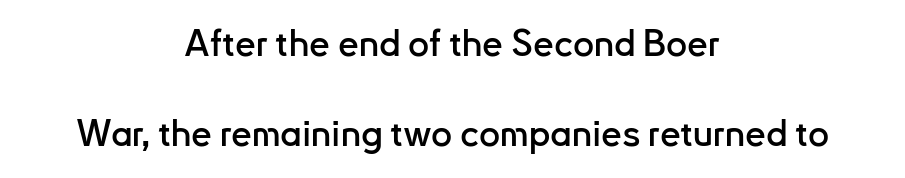
{"serif": "no", "italic": "no", "width": "normal", "stroke_contrast": "low", "x_height": "small", "monospaced": "no", "underline": "no", "align": "center", "line_spacing": "loose", "line_spacing_ratio": 2.43, "letter_spacing": "normal", "letter_spacing_em": 0.0, "glyph_px": 37}
